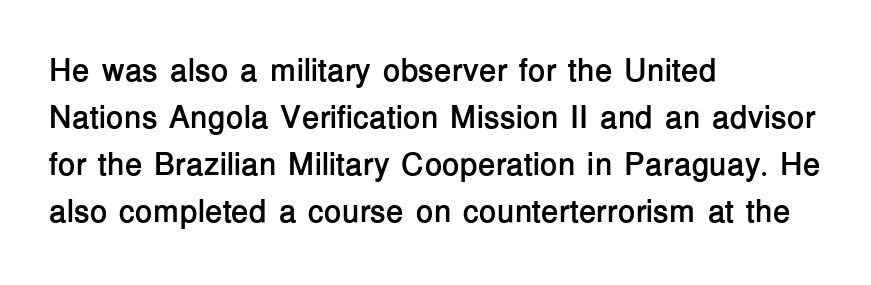
{"serif": "no", "italic": "no", "bold": "yes", "weight": "semibold", "width": "normal", "stroke_contrast": "low", "x_height": "medium", "monospaced": "no", "underline": "no", "align": "left", "line_spacing": "normal", "line_spacing_ratio": 1.47, "letter_spacing": "normal", "letter_spacing_em": 0.0, "glyph_px": 32}
